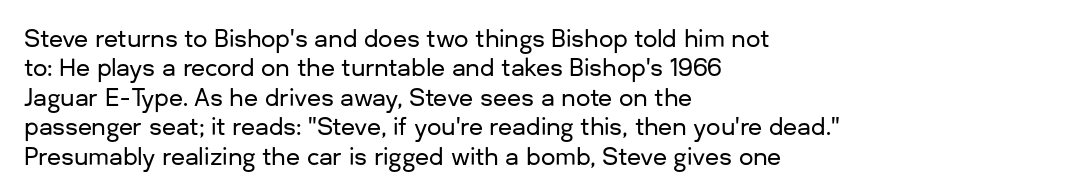
{"italic": "no", "underline": "no", "align": "left", "line_spacing": "normal", "line_spacing_ratio": 1.28, "letter_spacing": "normal", "letter_spacing_em": 0.0, "glyph_px": 23}
